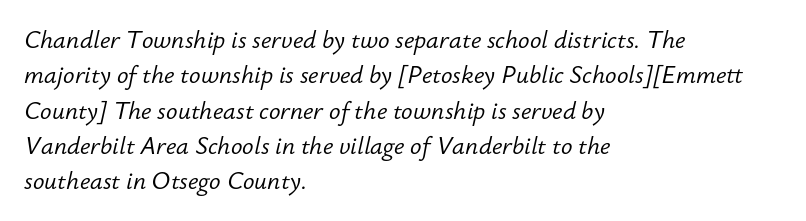
Q: Is the text bold? A: No.
Q: Is the text italic (slanted)? A: Yes, it leans right by about 12 degrees.
Q: Is the text underlined? A: No.
Q: How is the paragraph aligned? A: Left-aligned.
Q: Is the spacing between letters normal or unusually wide? A: Normal.
Q: Is the spacing between lines tight, normal or loose? A: Normal.
